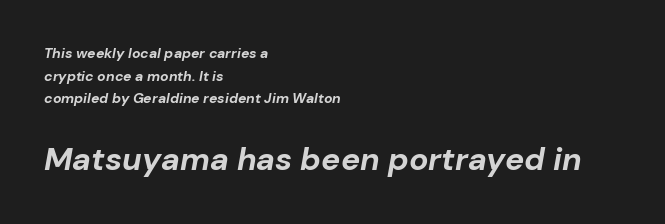
A typesetter would call this leading conventional body-copy spacing. You could call the tracking neutral — neither tight nor loose. Scale increases going downward across the two blocks. The string is rendered with underlining switched off. The paragraph shown leans on its left margin. The rendering uses natural spacing where letterforms have individual widths.
